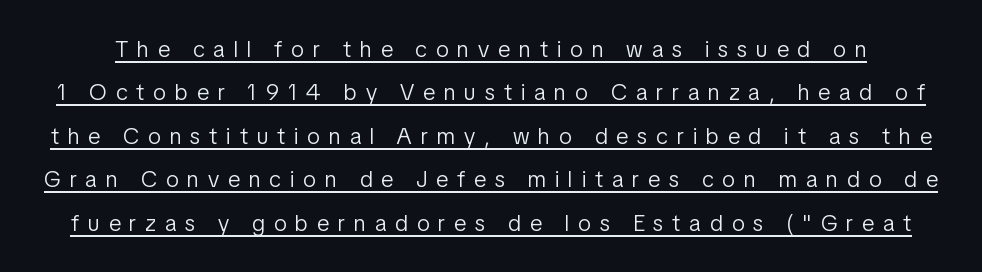
{"italic": "no", "bold": "no", "underline": "yes", "line_spacing_ratio": 1.89, "letter_spacing": "wide", "letter_spacing_em": 0.39, "glyph_px": 23}
